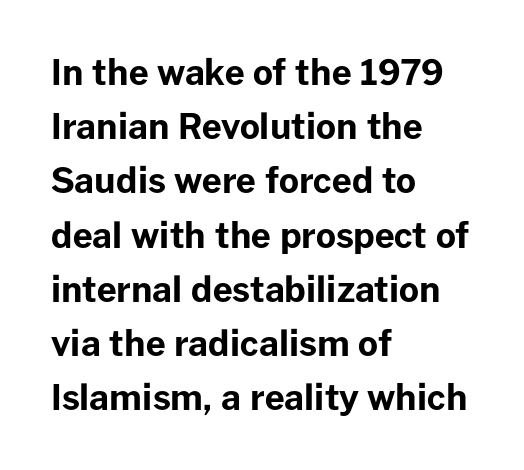
The image shows 35 px bold sans-serif type, upright; set left-aligned, normal line spacing (1.55x), normal letter spacing, not underlined; low stroke contrast and a medium x-height.
